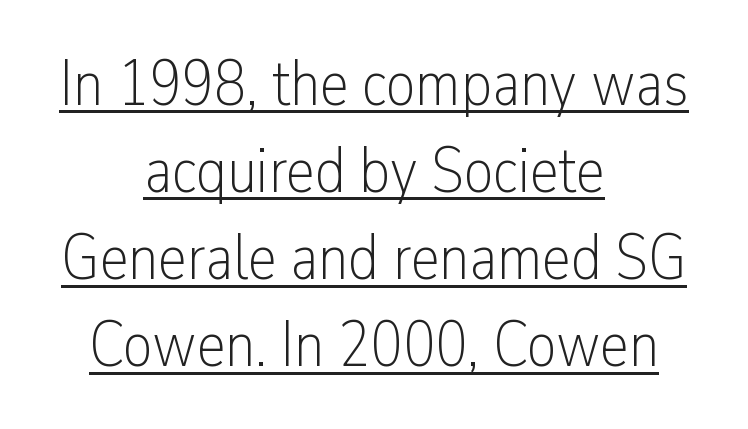
Q: Is the text bold? A: No.
Q: Is the text italic (slanted)? A: No, it is upright.
Q: Is the typeface a serif or a sans-serif typeface? A: Sans-serif.
Q: Is the text underlined? A: Yes.
Q: How is the paragraph aligned? A: Centered.
Q: Is the spacing between letters normal or unusually wide? A: Normal.
Q: Is the spacing between lines tight, normal or loose? A: Normal.
Q: Width (condensed, normal, or wide)? A: Condensed.
Q: Stroke contrast? A: Low.
Q: x-height? A: Medium.
Q: Monospaced? A: No.
